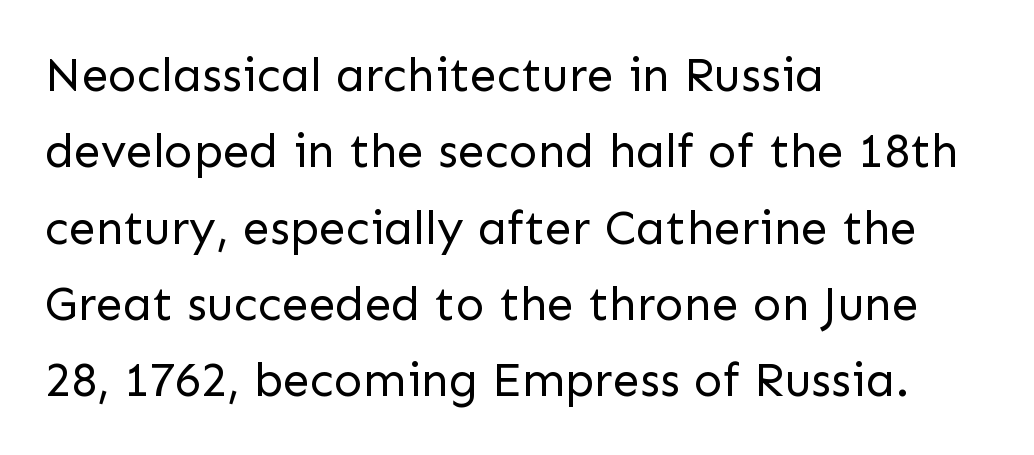
{"serif": "no", "italic": "no", "bold": "no", "weight": "regular", "width": "normal", "stroke_contrast": "low", "x_height": "medium", "monospaced": "no", "underline": "no", "align": "left", "line_spacing": "normal", "line_spacing_ratio": 1.59, "letter_spacing": "normal", "letter_spacing_em": 0.0, "glyph_px": 48}
